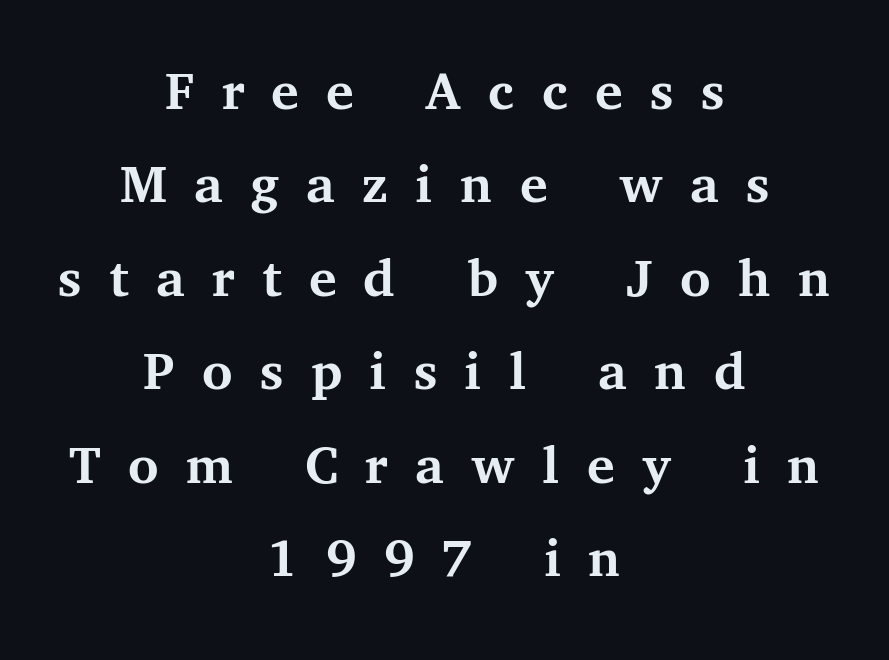
The image shows 58 px semibold serif type, upright; set centered, normal line spacing (1.61x), unusually wide letter spacing (+0.47 em), not underlined; medium stroke contrast and a medium x-height.
